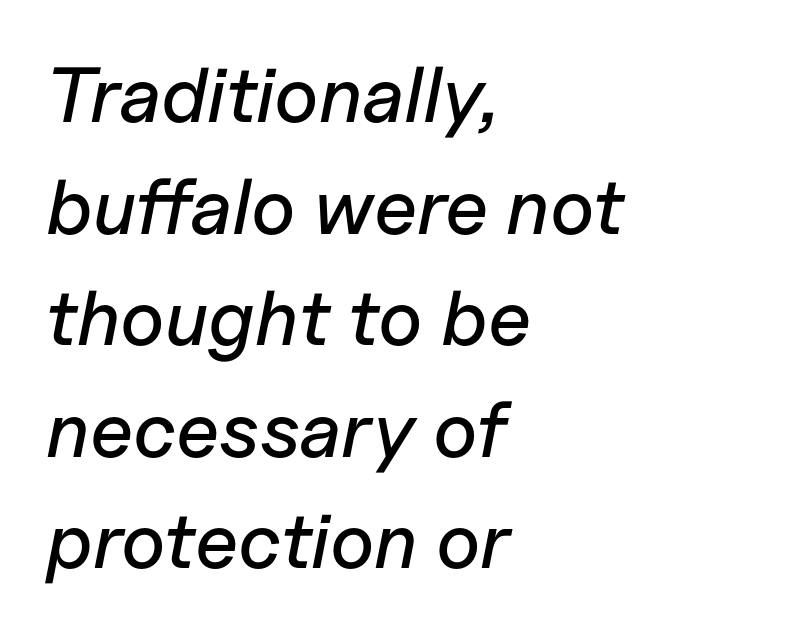
An italicized treatment has been applied to the whole sample. Evenly set lines give the paragraph a standard silhouette. These lines keep a tight, regular rhythm from letter to letter. The baseline area is clear. Varying glyph widths throughout — classic text-font behaviour. The ragged edge is on the right, which tells us the setting is flush left.
